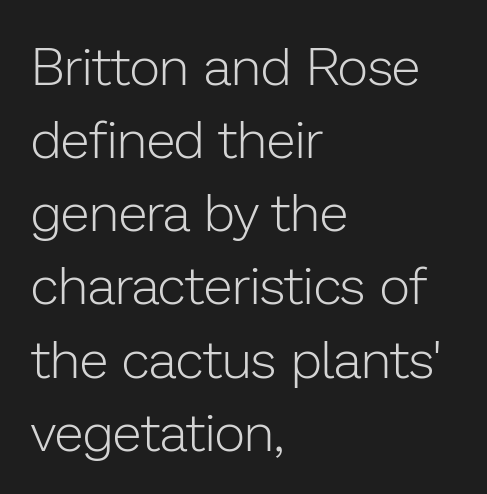
The image shows 53 px light sans-serif type, upright; set left-aligned, normal line spacing (1.38x), normal letter spacing, not underlined; low stroke contrast and a medium x-height.
